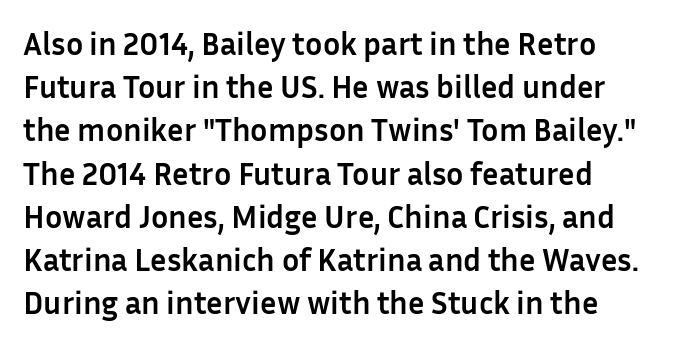
Q: Is the text bold? A: Yes.
Q: Is the text italic (slanted)? A: No, it is upright.
Q: Is the typeface a serif or a sans-serif typeface? A: Sans-serif.
Q: Is the text underlined? A: No.
Q: Is the spacing between letters normal or unusually wide? A: Normal.
Q: Is the spacing between lines tight, normal or loose? A: Normal.
Q: Width (condensed, normal, or wide)? A: Normal.
Q: Stroke contrast? A: Low.
Q: x-height? A: Medium.
Q: Monospaced? A: No.
